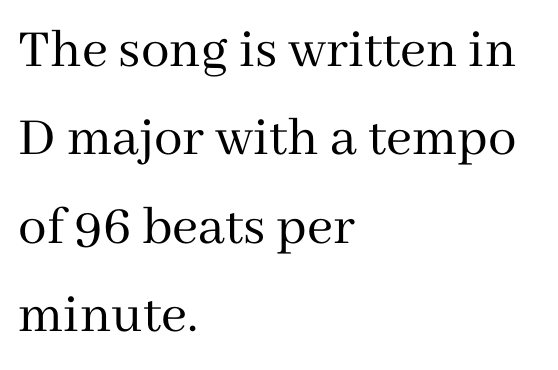
Vertical spacing — default. Left-aligned paragraph, ragged on the right. Letters have the restrained weight of plain body copy at most. Here the designer chose a conventional face with non-uniform glyph widths. The font family rendered here belongs to the serif group. Each row of text sits above clean, open space.
